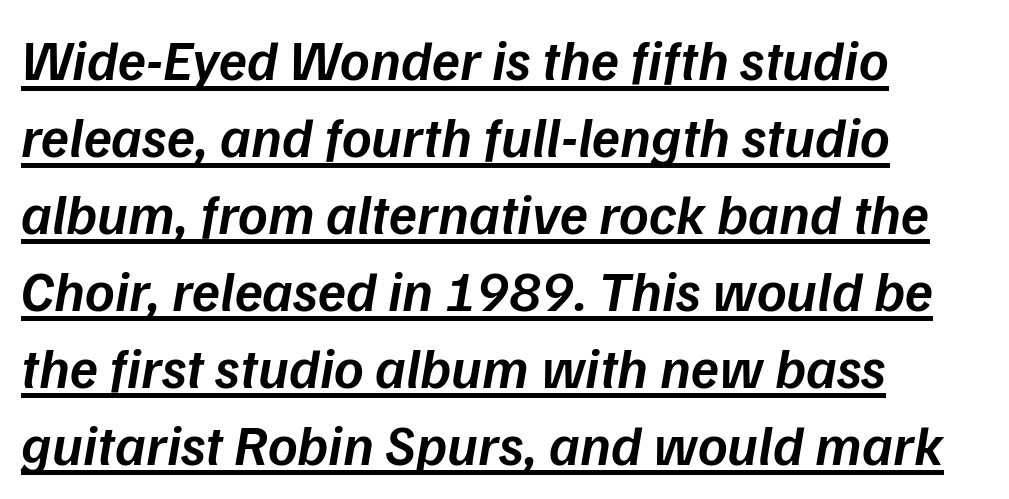
Q: Is the text bold? A: Semi-bold.
Q: Is the text italic (slanted)? A: Yes, it leans right by about 9 degrees.
Q: Is the text underlined? A: Yes.
Q: How is the paragraph aligned? A: Left-aligned.
Q: Is the spacing between letters normal or unusually wide? A: Normal.
Q: Is the spacing between lines tight, normal or loose? A: Normal.
Q: Width (condensed, normal, or wide)? A: Normal.
Q: Stroke contrast? A: Low.
Q: x-height? A: Medium.
Q: Monospaced? A: No.
